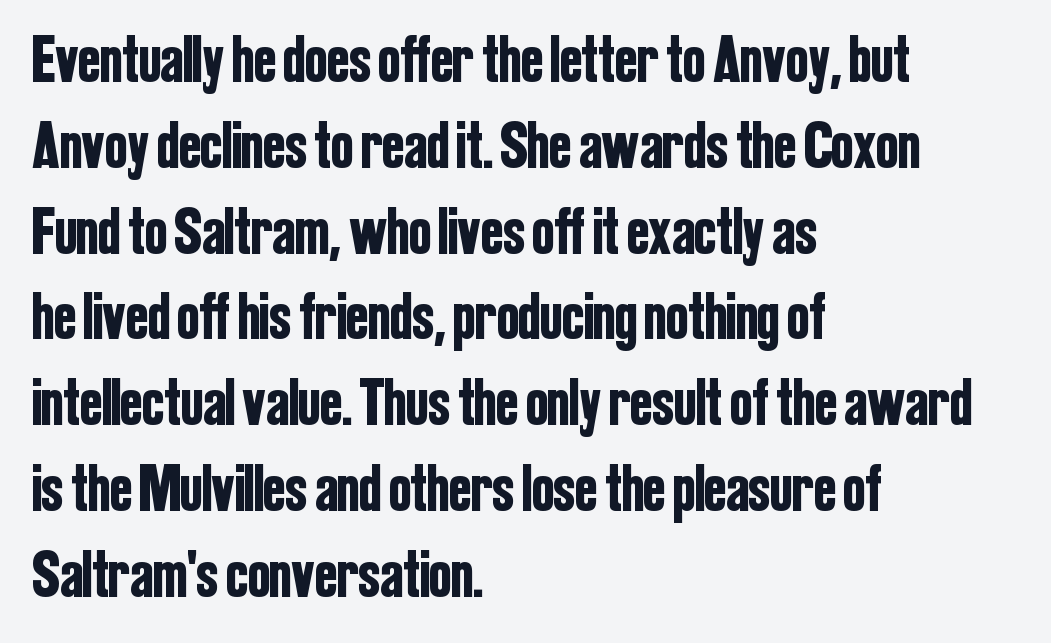
The typesetter chose a ragged-right arrangement here. Inter-character spacing is left at the font's built-in metrics. This sample uses an upright cut, with every glyph sitting square on the baseline. Each new line begins a customary step beneath the previous one. A typesetter would call this proportional, since set widths differ per character.
